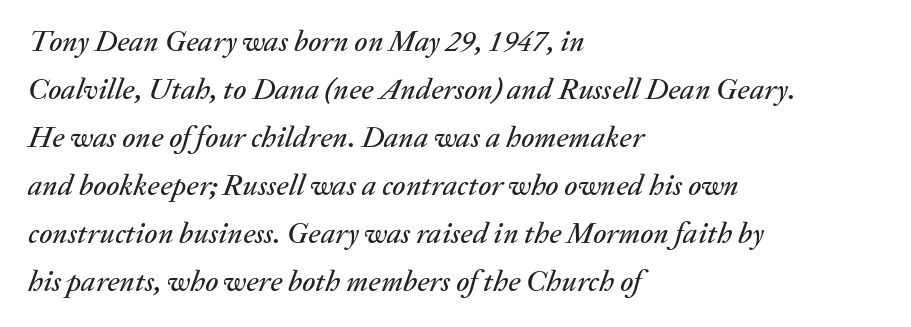
The image shows 30 px text type, italic (leaning right); set left-aligned, normal line spacing (1.6x), normal letter spacing, not underlined; medium stroke contrast and a medium x-height.
